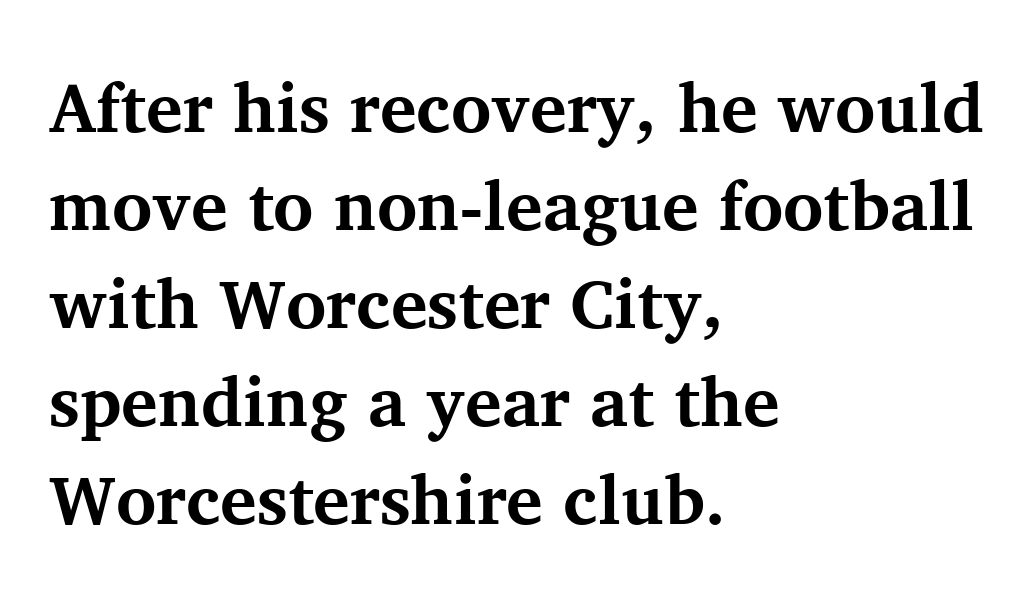
Q: Is the text bold? A: Yes.
Q: Is the text italic (slanted)? A: No, it is upright.
Q: Is the typeface a serif or a sans-serif typeface? A: Serif.
Q: Is the text underlined? A: No.
Q: How is the paragraph aligned? A: Left-aligned.
Q: Is the spacing between letters normal or unusually wide? A: Normal.
Q: Is the spacing between lines tight, normal or loose? A: Normal.
Q: Width (condensed, normal, or wide)? A: Normal.
Q: Stroke contrast? A: Medium.
Q: x-height? A: Medium.
Q: Monospaced? A: No.
